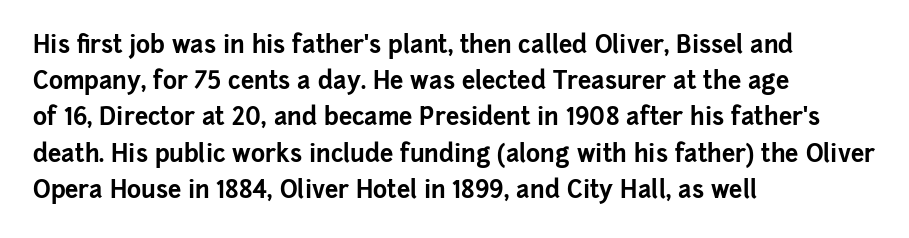
The image shows 24 px bold type, upright; set left-aligned, normal line spacing (1.51x), normal letter spacing, not underlined.
